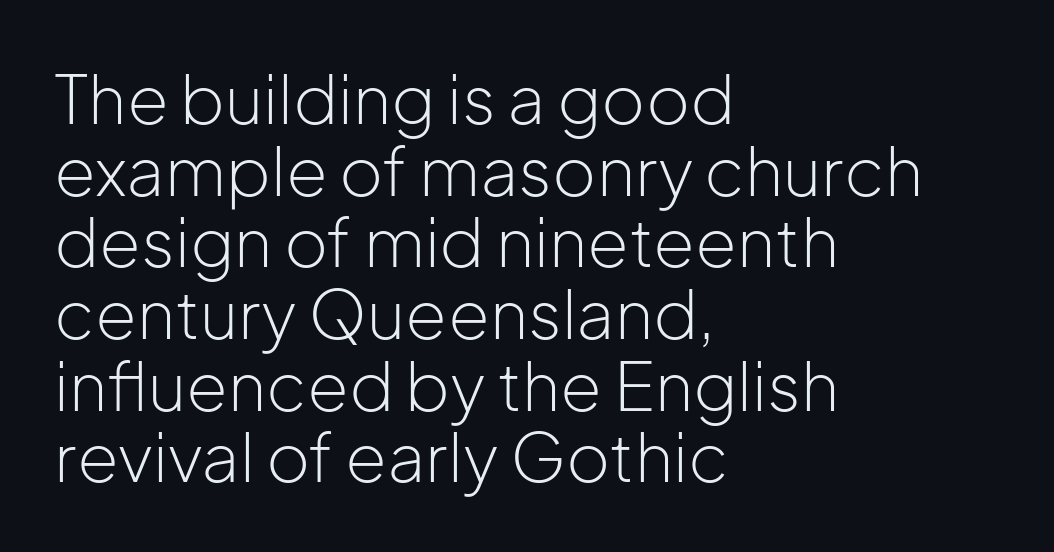
Descenders hang freely into open space. Observe the ordinary spacing: letters are neighbours, not strangers. Every stem runs plumb, perpendicular to the baseline. Whoever set this chose condensed vertical rhythm over breathing room.
